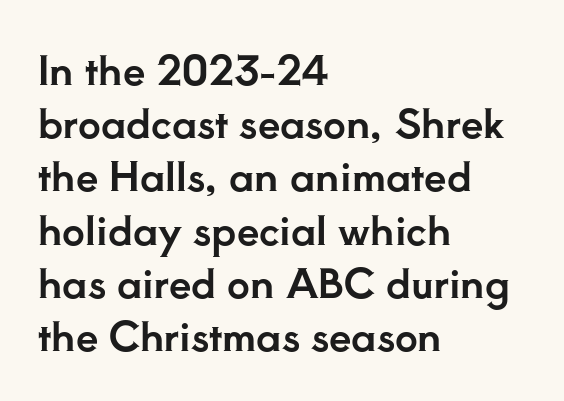
Q: Is the text italic (slanted)? A: No, it is upright.
Q: Is the typeface a serif or a sans-serif typeface? A: Serif.
Q: Is the text underlined? A: No.
Q: How is the paragraph aligned? A: Left-aligned.
Q: Is the spacing between letters normal or unusually wide? A: Normal.
Q: Is the spacing between lines tight, normal or loose? A: Normal.
Q: Width (condensed, normal, or wide)? A: Normal.
Q: Stroke contrast? A: Low.
Q: x-height? A: Small.
Q: Monospaced? A: No.
